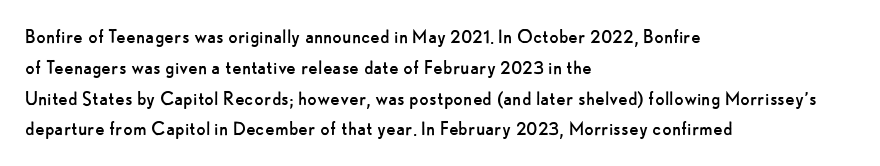
{"italic": "no", "bold": "no", "underline": "no", "align": "left", "line_spacing": "normal", "line_spacing_ratio": 1.4, "letter_spacing": "normal", "letter_spacing_em": 0.0, "glyph_px": 22}
